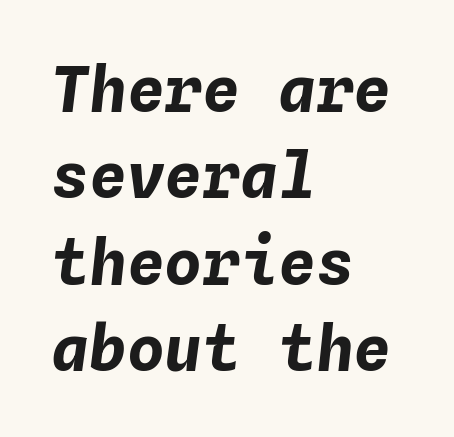
Leftover space on each line is placed entirely after the last word. Leading matches the norm, producing a regular column. What weight is shown? A full bold with thick strokes. Slant detected: the letters are inclined. Underlining? Definitely not there. Is this a fixed-width face? Yes — each glyph sits in an identical cell.
